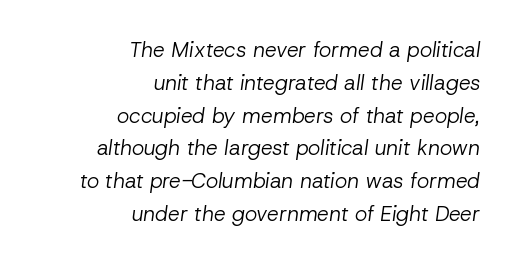
{"italic": "yes", "lean": "right", "slant_degrees": 8, "bold": "no", "underline": "no", "align": "right", "line_spacing": "normal", "line_spacing_ratio": 1.56, "letter_spacing": "normal", "letter_spacing_em": 0.0, "glyph_px": 21}
